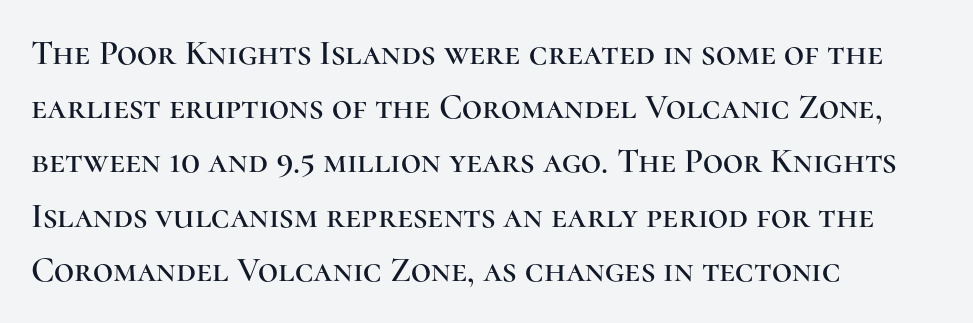
The image shows 35 px serif type, upright; set left-aligned, normal line spacing (1.55x), normal letter spacing, not underlined; high stroke contrast and a medium x-height.
